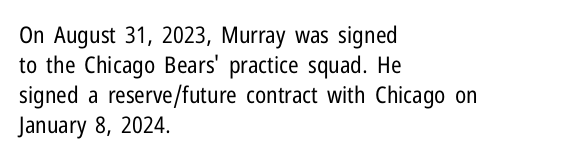
Teacher's note: observe the even left margin — that is flush-left alignment. Does extra space separate the letters? No, they use regular spacing. In terms of posture, this sample is upright. The glyphs are unaccompanied by any horizontal stroke below them. The lines sit at an ordinary, default distance from one another.
